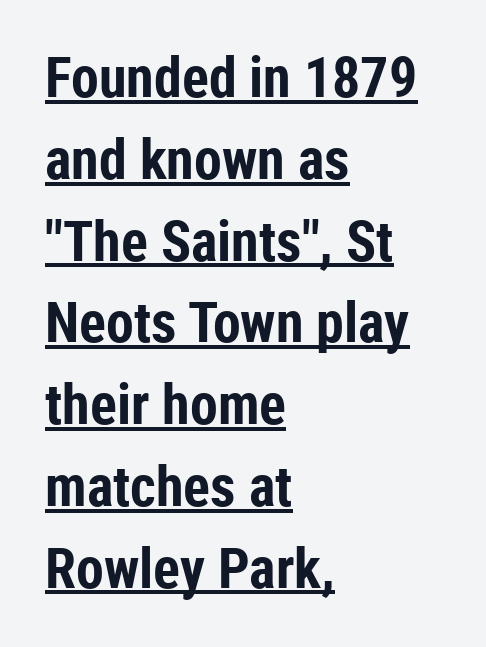
A full-strength bold gives these letters their thick strokes. It's the straight-up-and-down kind of type. Letter spacing: default. Casual observation: everything's shoved over to the left. Students, observe: this is what conventionally led text looks like.
